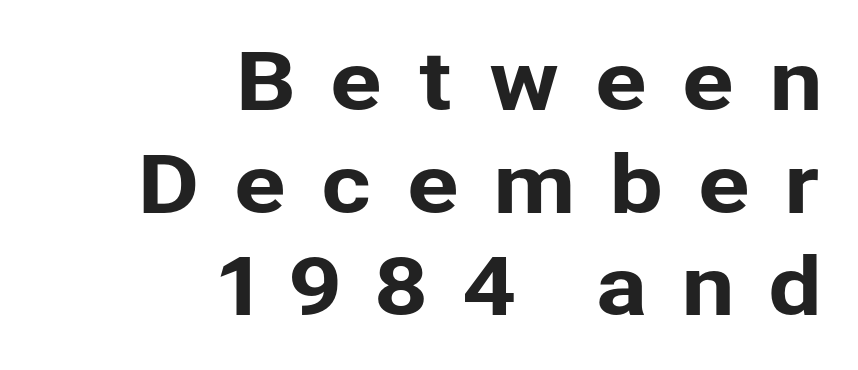
Letters rest on an invisible, unmarked baseline. Reading down the column, the eye jumps a familiar distance to each next line. This sample has the flowing, uneven cadence of proportional lettering. It's the straight-up-and-down kind of type.
